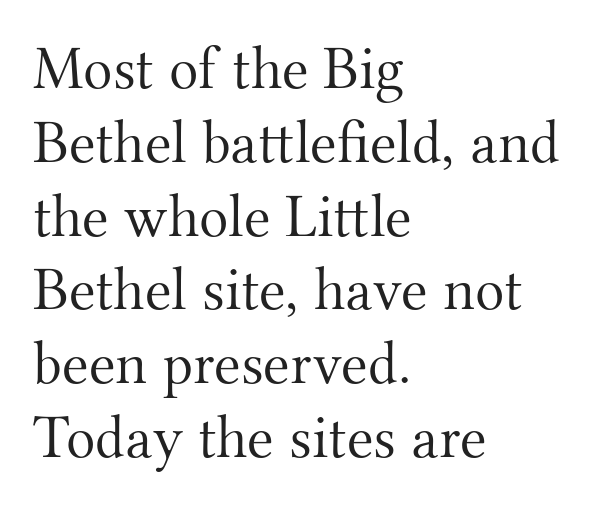
{"serif": "yes", "italic": "no", "bold": "no", "weight": "light", "width": "normal", "stroke_contrast": "medium", "x_height": "small", "monospaced": "no", "underline": "no", "align": "left", "line_spacing_ratio": 1.21, "letter_spacing": "normal", "letter_spacing_em": 0.0, "glyph_px": 61}
